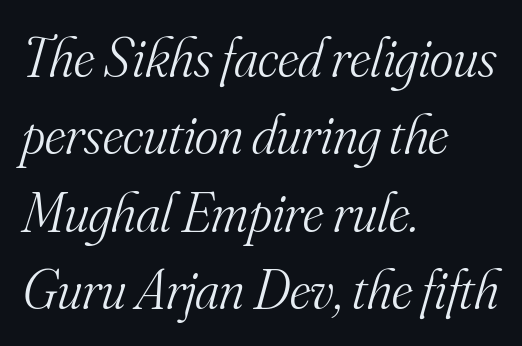
Observe the ordinary spacing: letters are neighbours, not strangers. The passage shown is typeset with a serif family. This sample has the flowing, uneven cadence of proportional lettering. Left-aligned paragraph, ragged on the right. Evenly set lines give the paragraph a standard silhouette. The space beneath each line is pristine and unruled.
